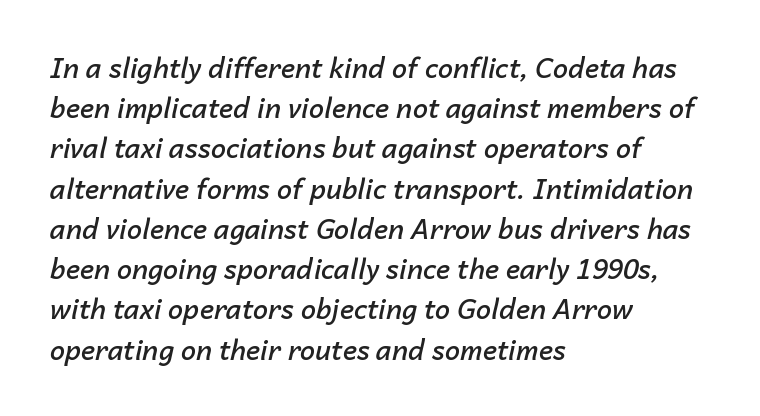
{"italic": "yes", "lean": "right", "slant_degrees": 14, "bold": "semi", "underline": "no", "align": "left", "line_spacing": "normal", "line_spacing_ratio": 1.49, "letter_spacing": "normal", "letter_spacing_em": 0.0, "glyph_px": 27}
